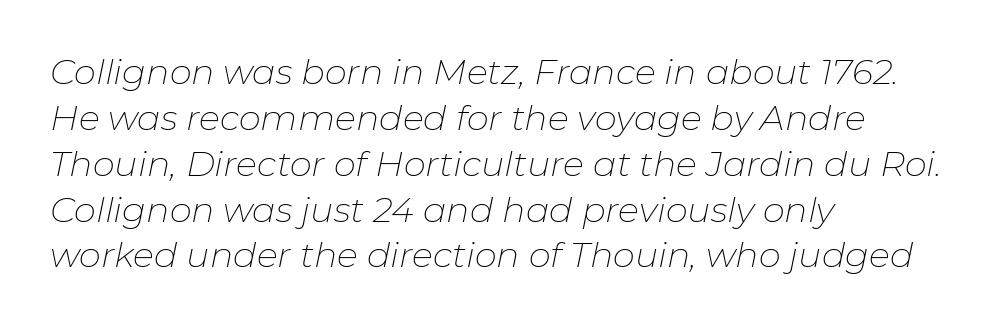
{"italic": "yes", "lean": "right", "slant_degrees": 11, "bold": "no", "weight": "thin", "width": "normal", "stroke_contrast": "low", "x_height": "medium", "monospaced": "no", "underline": "no", "align": "left", "line_spacing": "normal", "line_spacing_ratio": 1.31, "letter_spacing": "normal", "letter_spacing_em": 0.0, "glyph_px": 35}
